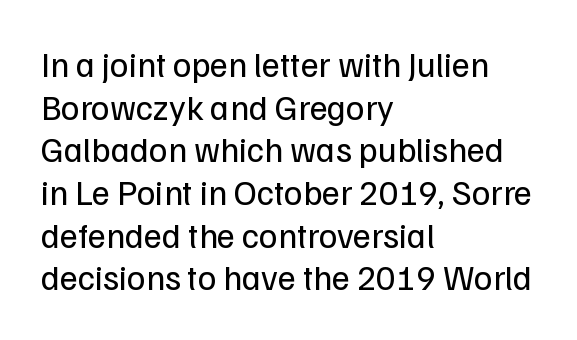
{"serif": "no", "italic": "no", "bold": "no", "weight": "regular", "width": "normal", "stroke_contrast": "low", "x_height": "medium", "monospaced": "no", "underline": "no", "align": "left", "line_spacing_ratio": 1.22, "letter_spacing": "normal", "letter_spacing_em": 0.0, "glyph_px": 35}
